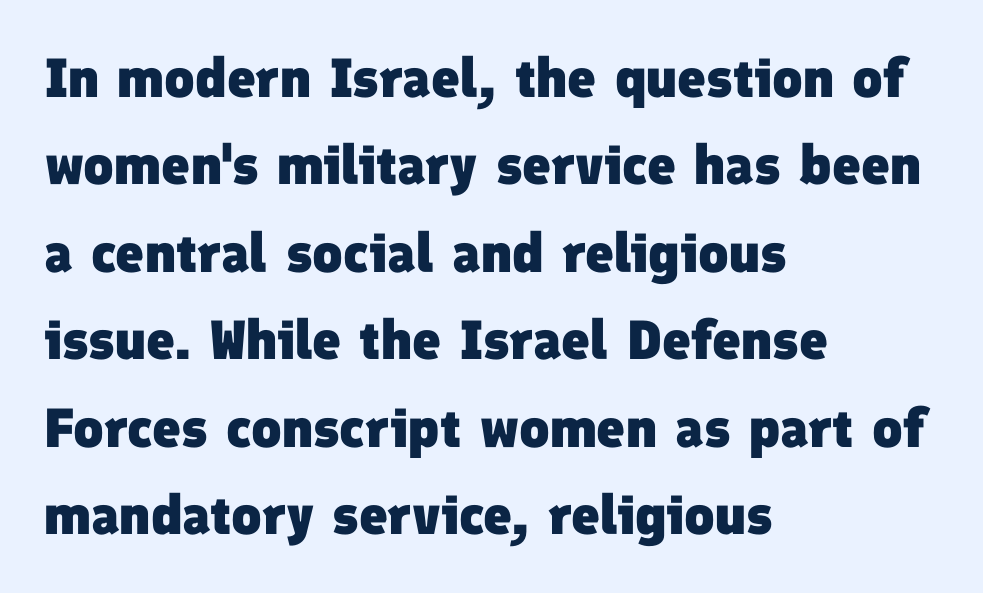
{"serif": "no", "bold": "yes", "weight": "heavy", "width": "normal", "stroke_contrast": "low", "x_height": "medium", "monospaced": "no", "underline": "no", "align": "left", "line_spacing": "normal", "line_spacing_ratio": 1.59, "letter_spacing": "normal", "letter_spacing_em": 0.0, "glyph_px": 55}
